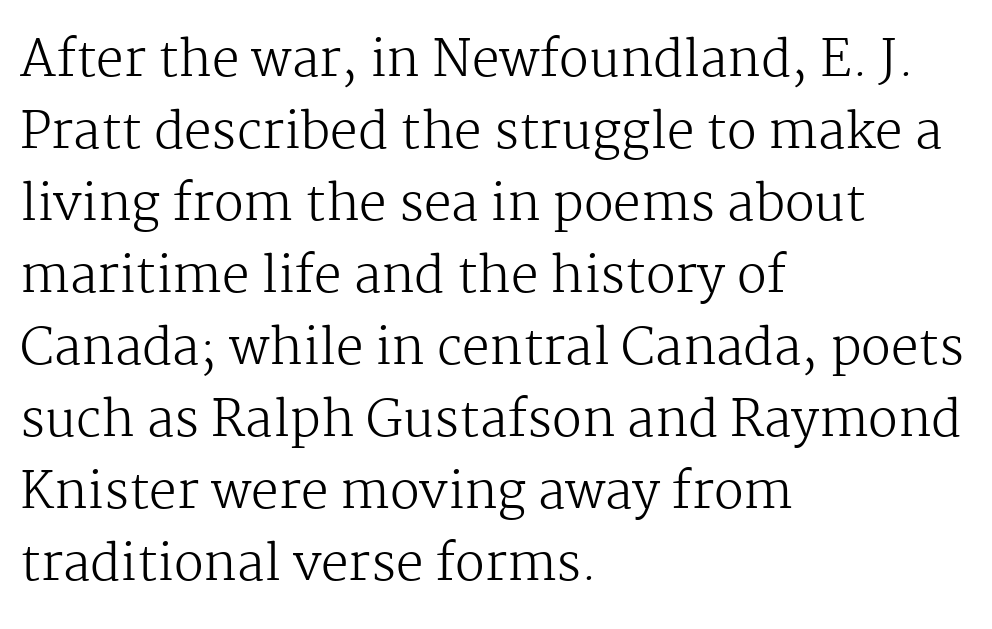
The image shows 49 px regular-weight serif type, upright; set left-aligned, normal line spacing (1.47x), normal letter spacing, not underlined; medium stroke contrast and a medium x-height.
